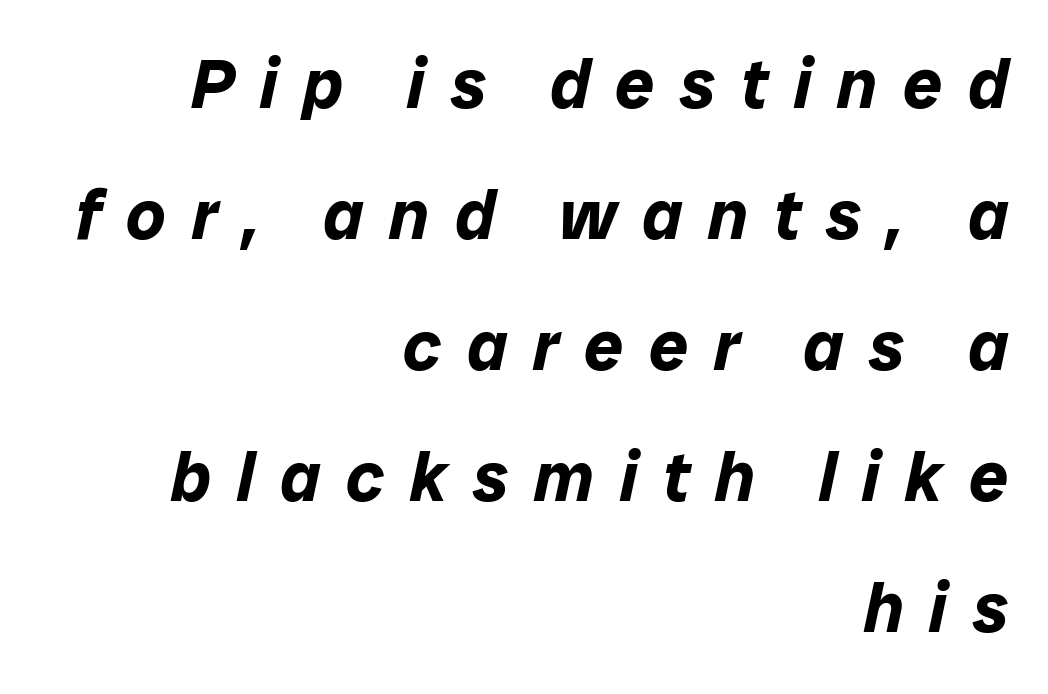
The image shows 69 px bold type, italic (leaning right); set right-aligned, loose line spacing (1.9x), unusually wide letter spacing (+0.37 em), not underlined; low stroke contrast and a medium x-height.
